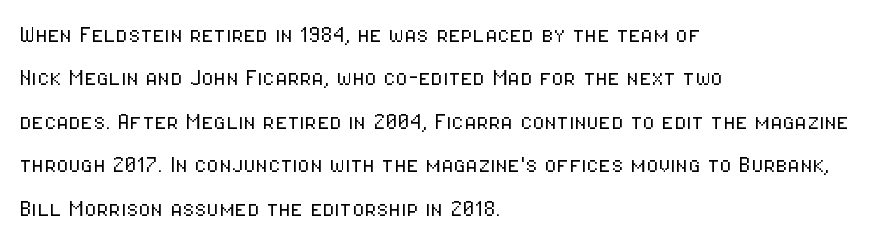
{"serif": "no", "italic": "no", "bold": "no", "weight": "light", "width": "condensed", "stroke_contrast": "low", "x_height": "medium", "monospaced": "no", "underline": "no", "align": "left", "line_spacing": "normal", "line_spacing_ratio": 1.55, "letter_spacing": "normal", "letter_spacing_em": 0.0, "glyph_px": 28}
